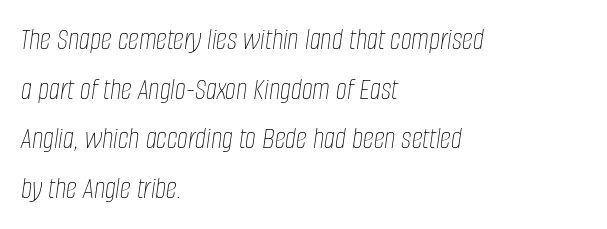
{"italic": "yes", "lean": "right", "slant_degrees": 8, "bold": "no", "weight": "thin", "width": "condensed", "stroke_contrast": "low", "x_height": "large", "monospaced": "no", "underline": "no", "align": "left", "line_spacing": "normal", "line_spacing_ratio": 1.6, "letter_spacing": "normal", "letter_spacing_em": 0.0, "glyph_px": 31}
